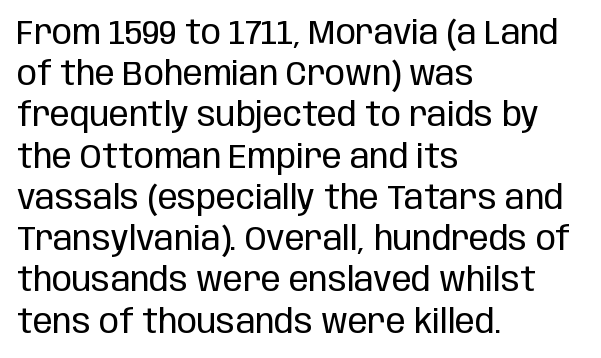
The image shows 33 px regular-weight, condensed sans-serif type, upright; set left-aligned, normal line spacing (1.25x), normal letter spacing, not underlined; low stroke contrast and a large x-height.
